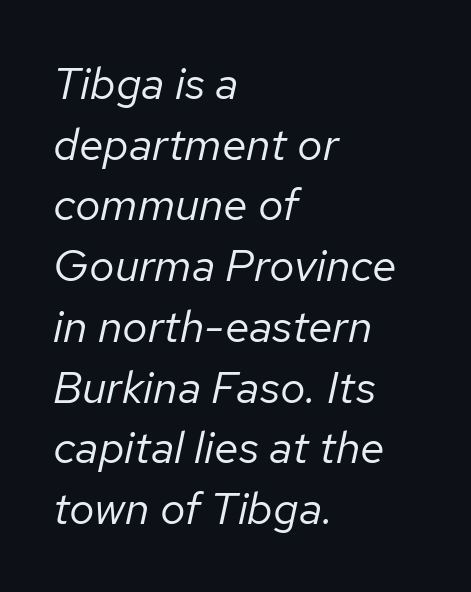
The area under the type is left untouched. Bold? No — there's no thickening of the strokes. Spacing between characters is what you'd get straight out of the box. The passage shown stacks its lines at a standard gap.
